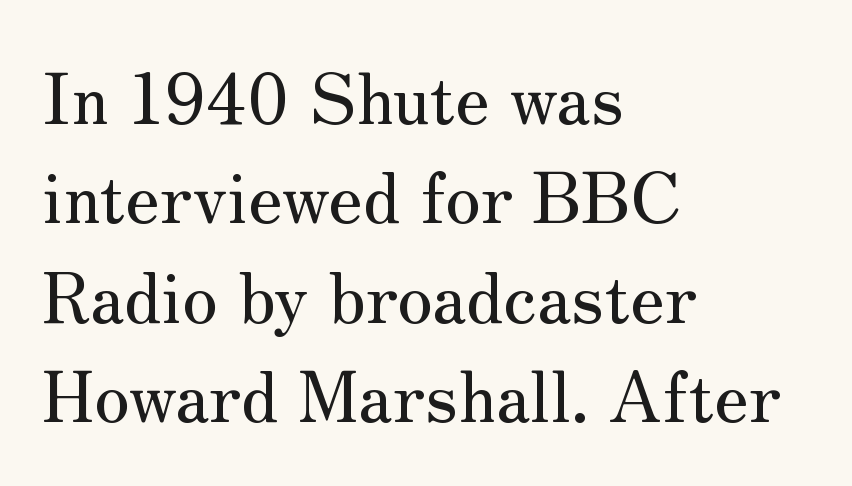
The specimen omits any rule beneath the text block's lines. These lines were composed using upright roman letters. Caption: standard tracking, unaltered. Notice how the passage keeps a crisp vertical edge on the left only. Rows of type keep a routine distance in the vertical direction.
